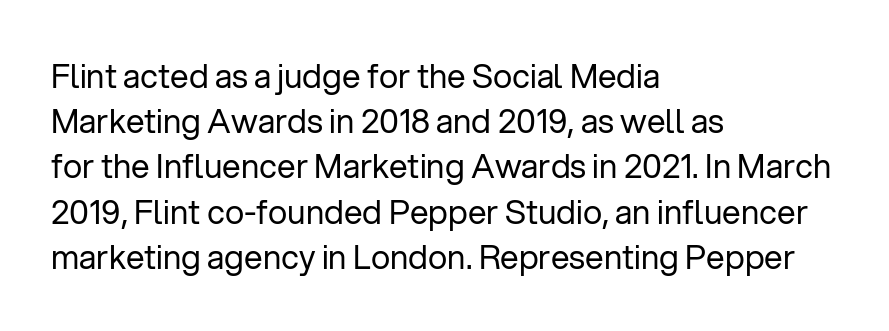
Varying glyph widths throughout — classic text-font behaviour. Underline: absent. The line texture is even and compact thanks to regular tracking. Does the type have serifs? No, each stem ends abruptly. What's the leading like? Ordinary, nothing unusual.
